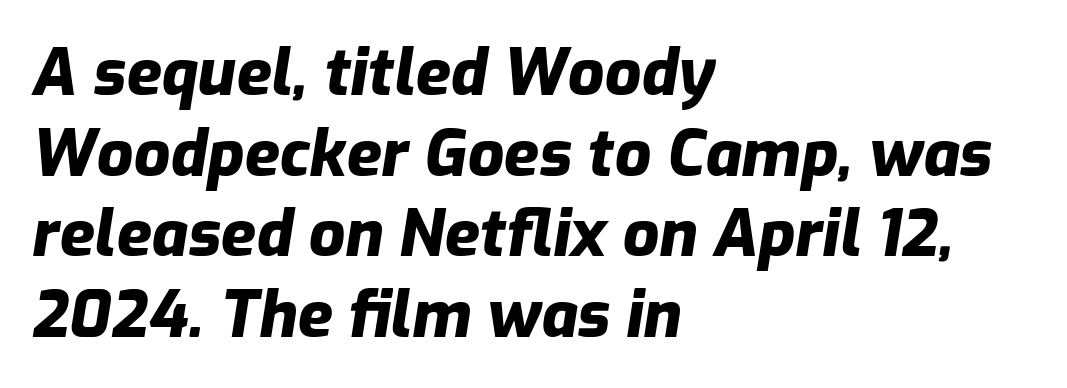
{"italic": "yes", "lean": "right", "slant_degrees": 9, "bold": "yes", "weight": "heavy", "width": "normal", "stroke_contrast": "low", "x_height": "medium", "monospaced": "no", "underline": "no", "align": "left", "line_spacing": "normal", "line_spacing_ratio": 1.26, "letter_spacing": "normal", "letter_spacing_em": 0.0, "glyph_px": 64}
